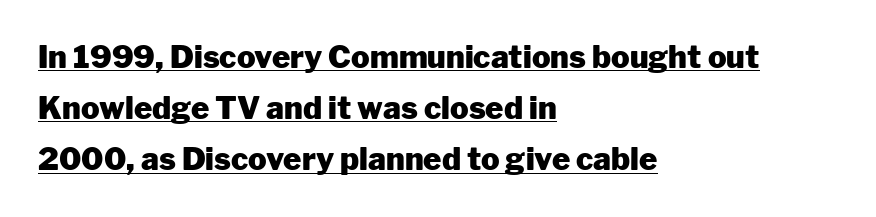
{"serif": "no", "italic": "no", "bold": "yes", "weight": "heavy", "width": "normal", "stroke_contrast": "low", "x_height": "medium", "monospaced": "no", "underline": "yes", "align": "left", "line_spacing": "normal", "line_spacing_ratio": 1.65, "letter_spacing": "normal", "letter_spacing_em": 0.0, "glyph_px": 31}
